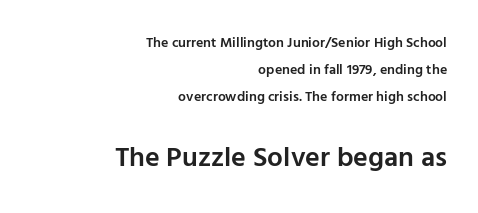
Q: Is the text bold? A: Semi-bold.
Q: Is the text italic (slanted)? A: No, it is upright.
Q: Is the typeface a serif or a sans-serif typeface? A: Sans-serif.
Q: Is the text underlined? A: No.
Q: How is the paragraph aligned? A: Right-aligned.
Q: Is the spacing between letters normal or unusually wide? A: Normal.
Q: Is the spacing between lines tight, normal or loose? A: Loose.
Q: Which block of text is set in a larger size, the first (top) or the second (bottom)? A: The second (bottom) one.
Q: Width (condensed, normal, or wide)? A: Normal.
Q: Stroke contrast? A: Low.
Q: x-height? A: Medium.
Q: Monospaced? A: No.
